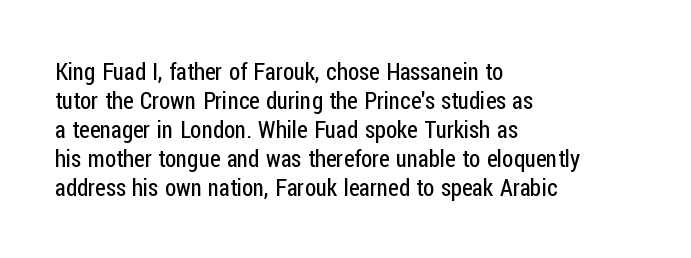
{"italic": "no", "bold": "no", "underline": "no", "align": "left", "line_spacing": "normal", "line_spacing_ratio": 1.26, "letter_spacing": "normal", "letter_spacing_em": 0.0, "glyph_px": 23}
